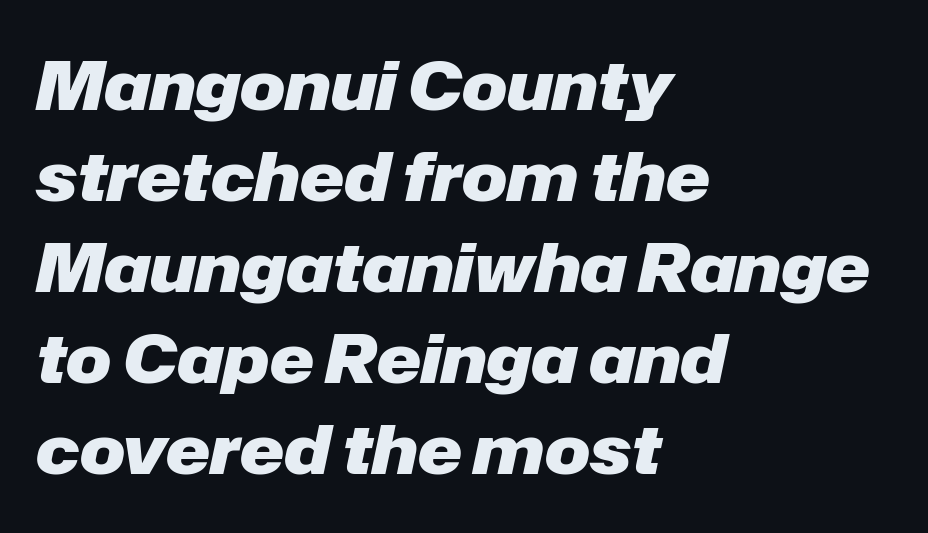
The image shows 67 px heavy type, italic (leaning right); set left-aligned, normal line spacing (1.36x), normal letter spacing, not underlined; low stroke contrast and a medium x-height.
